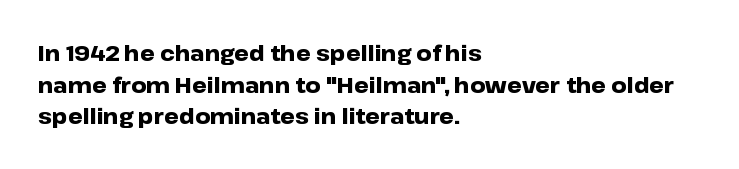
This is roman type, the default non-slanted kind. Observe the ordinary spacing: letters are neighbours, not strangers. The space between consecutive lines is moderate. Leftover space on each line is placed entirely after the last word. The string is rendered with underlining switched off. What weight is shown? A full bold with thick strokes.
